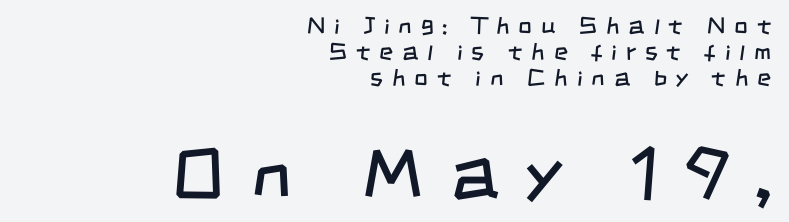
{"serif": "no", "bold": "no", "weight": "regular", "width": "condensed", "stroke_contrast": "low", "x_height": "large", "monospaced": "no", "underline": "no", "align": "right", "line_spacing": "tight", "line_spacing_ratio": 1.08, "letter_spacing": "wide", "letter_spacing_em": 0.37, "larger_block": "second", "size_ratio": 3.0, "glyph_px": 72}
